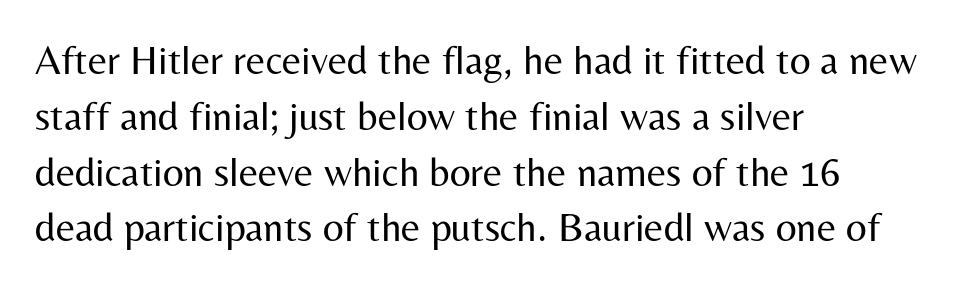
{"serif": "no", "italic": "no", "bold": "no", "weight": "regular", "width": "normal", "stroke_contrast": "medium", "x_height": "medium", "monospaced": "no", "underline": "no", "align": "left", "line_spacing": "normal", "line_spacing_ratio": 1.36, "letter_spacing": "normal", "letter_spacing_em": 0.0, "glyph_px": 41}
